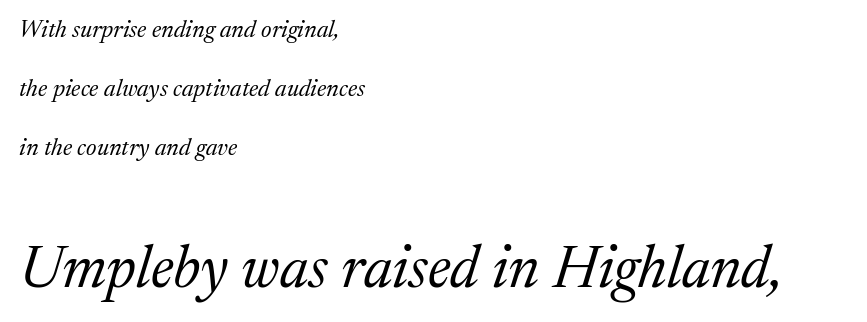
{"serif": "yes", "italic": "yes", "lean": "right", "slant_degrees": 17, "bold": "no", "weight": "regular", "width": "normal", "stroke_contrast": "medium", "x_height": "medium", "monospaced": "no", "underline": "no", "align": "left", "line_spacing": "loose", "line_spacing_ratio": 2.45, "letter_spacing": "normal", "letter_spacing_em": 0.0, "larger_block": "second", "size_ratio": 2.46, "glyph_px": 59}
